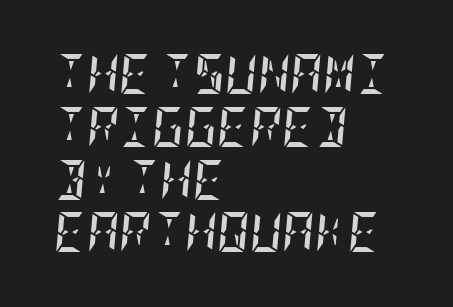
The image shows 40 px semibold, condensed type, italic (leaning right); set left-aligned, normal line spacing (1.32x), normal letter spacing, not underlined; low stroke contrast and a large x-height.
